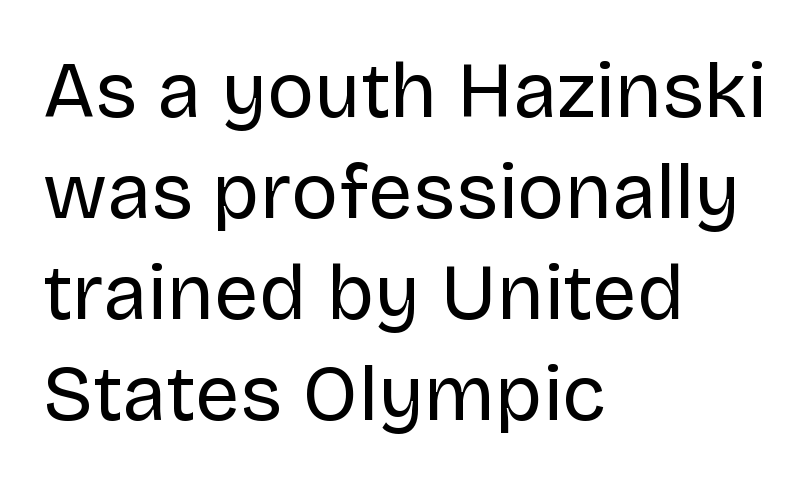
This sample keeps an unexceptional amount of space between lines. These lines are set flush left with a ragged right edge. Is there any slant? The stems are plumb. No extra tracking has been applied to these lines. A light-to-regular cut is what we see here.
